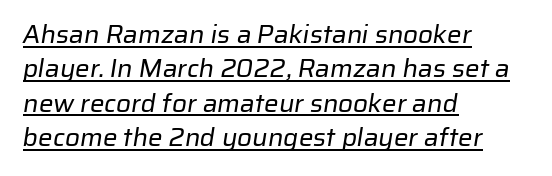
{"bold": "no", "underline": "yes", "align": "left", "line_spacing": "normal", "line_spacing_ratio": 1.32, "letter_spacing": "normal", "letter_spacing_em": 0.0, "glyph_px": 26}
